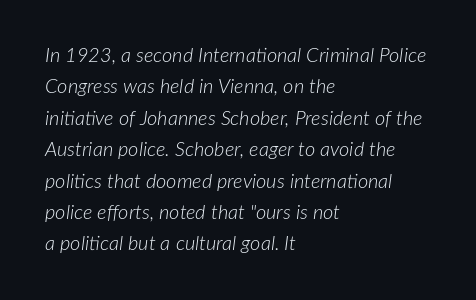
Stems here are at most as thick as an everyday book face. Line spacing here is normal. Only glyphs here, with clear space below each row. Tracking here is standard; glyphs follow each other at the usual distance. All the whitespace from short lines collects on the right.
